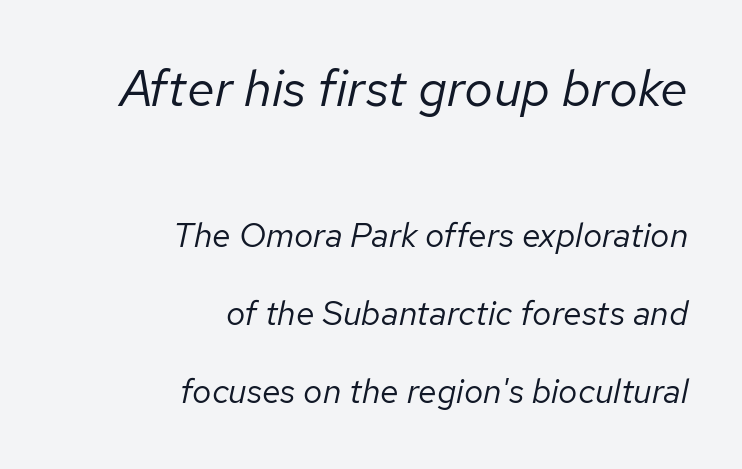
The image shows 51 px regular-weight type, italic (leaning right); set right-aligned, loose line spacing (2.3x), normal letter spacing, not underlined; the first (top) block is 1.5x larger; low stroke contrast and a medium x-height.
